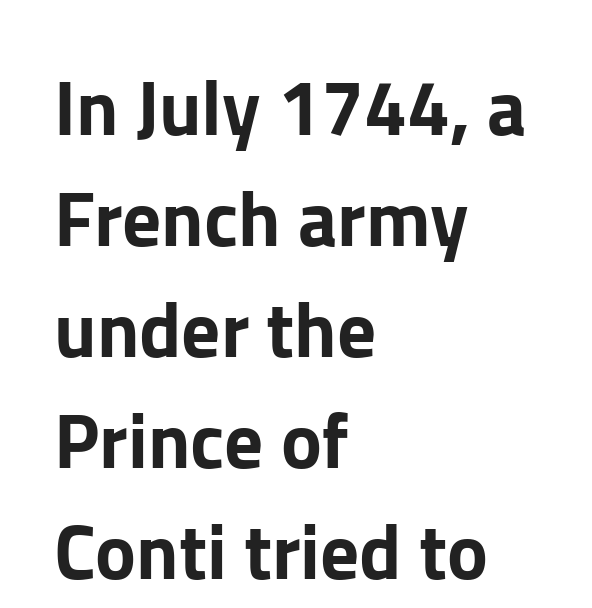
Q: Is the text italic (slanted)? A: No, it is upright.
Q: Is the typeface a serif or a sans-serif typeface? A: Sans-serif.
Q: Is the text underlined? A: No.
Q: How is the paragraph aligned? A: Left-aligned.
Q: Is the spacing between letters normal or unusually wide? A: Normal.
Q: Is the spacing between lines tight, normal or loose? A: Normal.
Q: Width (condensed, normal, or wide)? A: Normal.
Q: Stroke contrast? A: Low.
Q: x-height? A: Medium.
Q: Monospaced? A: No.
